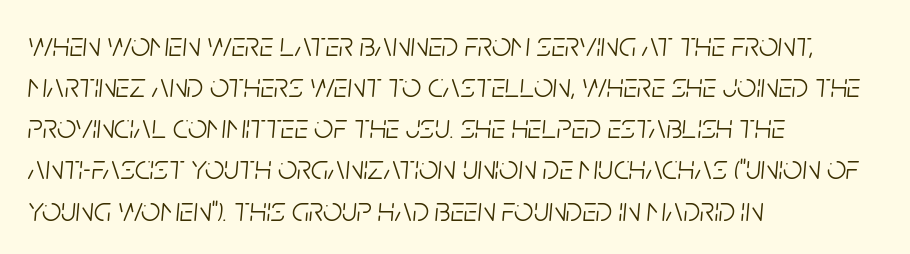
The passage shown is not bold in any degree. Is this a fixed-width face? No — the glyphs have proportional, varying widths. Line beginnings align vertically; line endings do not. Compared with typical body copy, the letter spacing here is the same. The strip under each line holds only bare page. Emphasis-style slanted type is in use.
